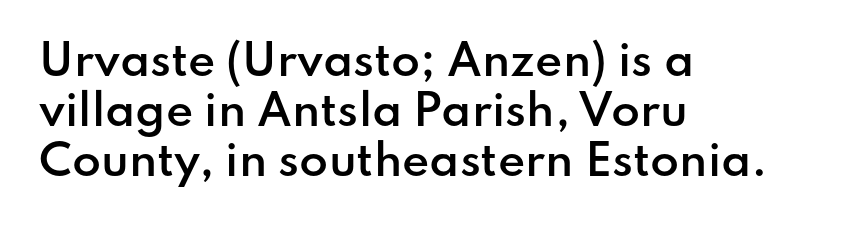
Unlike italic type, these characters show no tilt at all. This sample has the flowing, uneven cadence of proportional lettering. The letters carry no serifs — their stems end cleanly without finishing strokes. The lines are quadded left. Stems and bowls a touch heavier than normal — semibold. Short note: letters normally spaced.
